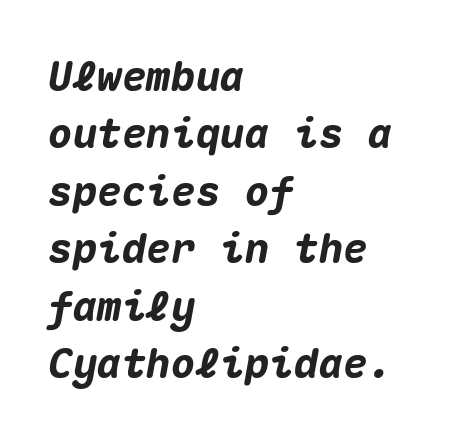
What weight is shown? A full bold with thick strokes. The text block is weighted toward the left margin, trailing off unevenly rightward. The passage shown is not underscored anywhere. This block has exactly the height ordinary leading produces.
